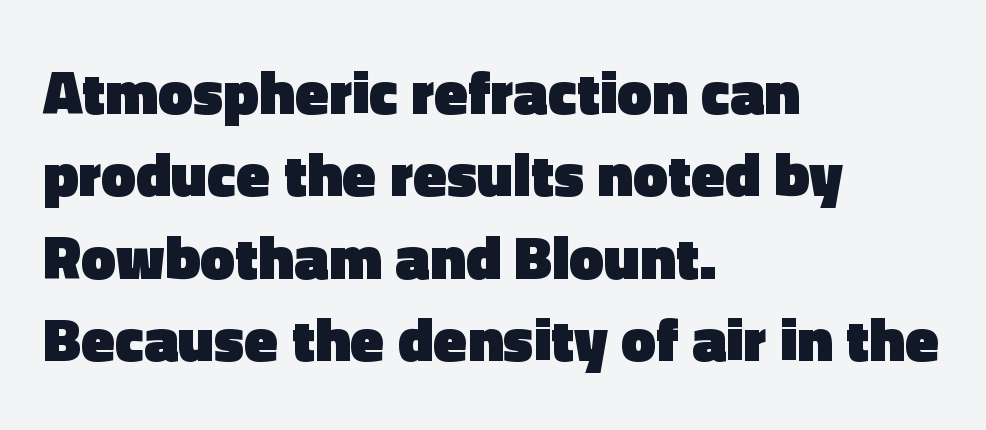
The glyphs in this specimen are sans serif. Chunky letters — that's bold for sure. Where is the straight margin? On the left. Words float on clear page, feet unadorned. Varying glyph widths throughout — classic text-font behaviour. Compared with typical paragraphs, the rows here are spaced about the same.
